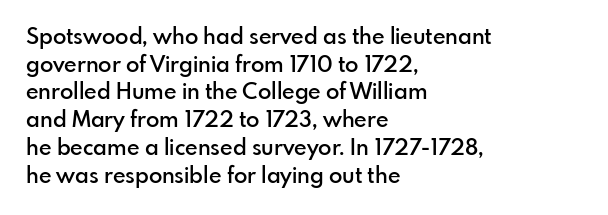
Q: Is the text bold? A: Semi-bold.
Q: Is the text italic (slanted)? A: No, it is upright.
Q: Is the text underlined? A: No.
Q: How is the paragraph aligned? A: Left-aligned.
Q: Is the spacing between letters normal or unusually wide? A: Normal.
Q: Is the spacing between lines tight, normal or loose? A: Normal.
